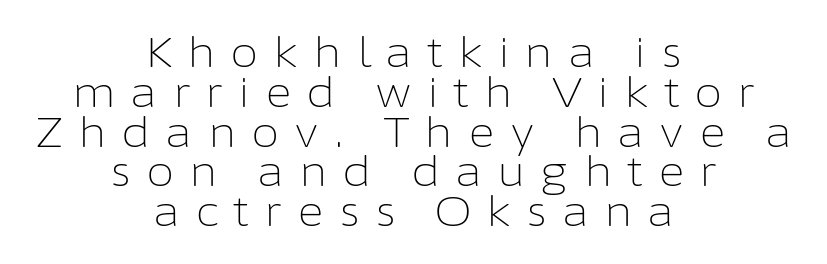
Q: Is the text bold? A: No.
Q: Is the text italic (slanted)? A: No, it is upright.
Q: Is the typeface a serif or a sans-serif typeface? A: Sans-serif.
Q: Is the text underlined? A: No.
Q: How is the paragraph aligned? A: Centered.
Q: Is the spacing between letters normal or unusually wide? A: Unusually wide.
Q: Is the spacing between lines tight, normal or loose? A: Tight.
Q: Width (condensed, normal, or wide)? A: Normal.
Q: Stroke contrast? A: Low.
Q: x-height? A: Medium.
Q: Monospaced? A: No.
